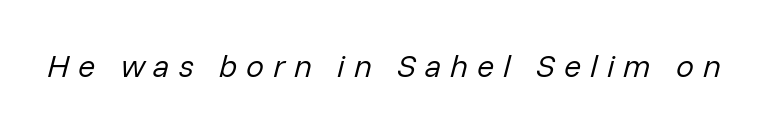
The image shows 32 px regular-weight type, italic (leaning right); set unusually wide letter spacing (+0.27 em), not underlined; low stroke contrast and a medium x-height.
